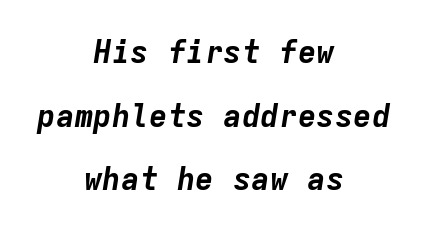
Q: Is the text bold? A: Yes.
Q: Is the text italic (slanted)? A: Yes, it leans right by about 9 degrees.
Q: Is the text underlined? A: No.
Q: How is the paragraph aligned? A: Centered.
Q: Is the spacing between letters normal or unusually wide? A: Normal.
Q: Is the spacing between lines tight, normal or loose? A: Loose.
Q: Width (condensed, normal, or wide)? A: Normal.
Q: Stroke contrast? A: Low.
Q: x-height? A: Medium.
Q: Monospaced? A: Yes.
